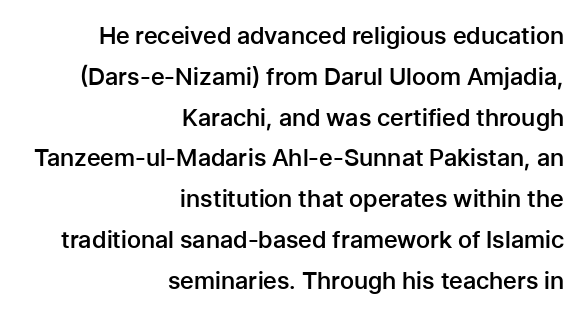
The image shows 24 px text type, upright; set right-aligned, normal line spacing (1.7x), normal letter spacing, not underlined.
